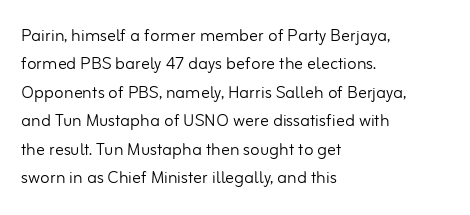
{"italic": "no", "bold": "no", "underline": "no", "align": "left", "line_spacing": "normal", "line_spacing_ratio": 1.29, "letter_spacing": "normal", "letter_spacing_em": 0.0, "glyph_px": 22}
